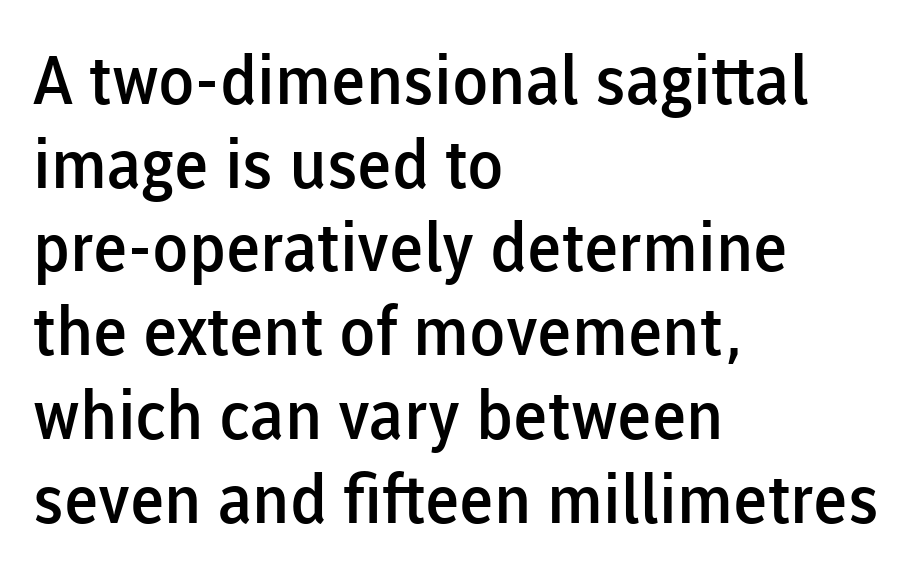
Underline: absent. The compositor pushed each line to the left boundary. Emphasis by weight is partial: semibold. Proportional: the letters do not fall into vertical columns.
